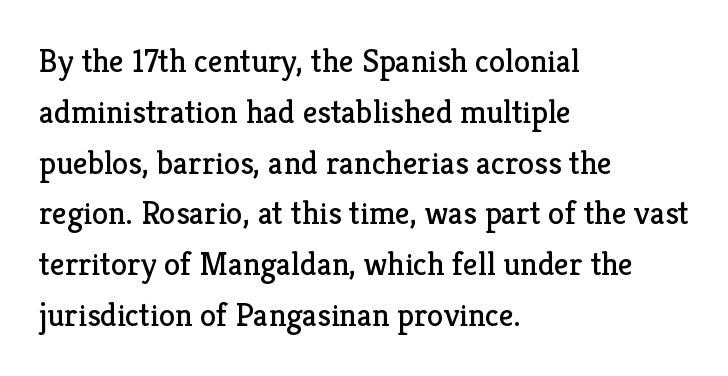
Reading down the column, the eye jumps a familiar distance to each next line. The tracking reads as untouched default to a designer's eye. The type family on display is of the serif kind. Plain, unruled lines of type.
